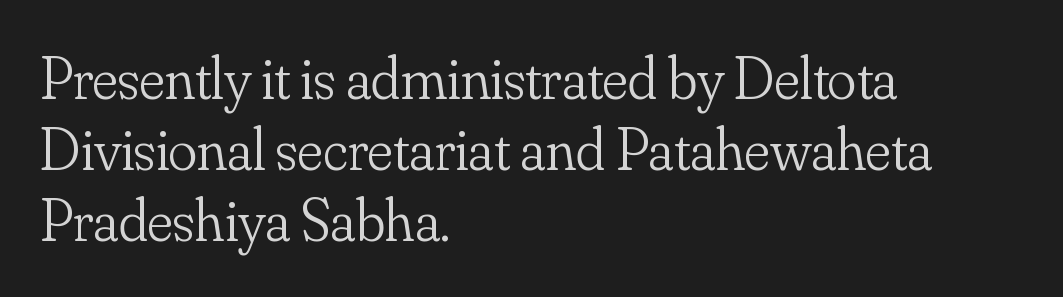
Upright lettering throughout. Leftover space on each line is placed entirely after the last word. Type without underlining. The passage shown is not bold in any degree. This rendering employs a face with finishing strokes, i.e., a serif. Observe the ordinary spacing: letters are neighbours, not strangers.
